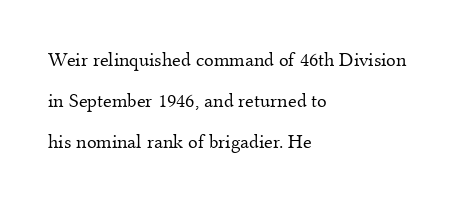
Q: Is the text bold? A: No.
Q: Is the text italic (slanted)? A: No, it is upright.
Q: Is the text underlined? A: No.
Q: How is the paragraph aligned? A: Left-aligned.
Q: Is the spacing between letters normal or unusually wide? A: Normal.
Q: Is the spacing between lines tight, normal or loose? A: Loose.
